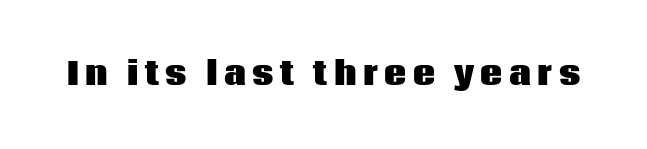
The image shows 31 px heavy sans-serif type, upright; set unusually wide letter spacing (+0.21 em), not underlined; low stroke contrast and a large x-height.
